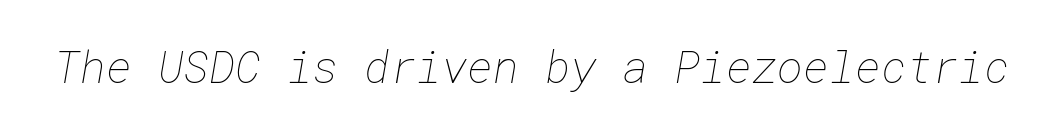
Q: Is the text bold? A: No.
Q: Is the text underlined? A: No.
Q: Is the spacing between letters normal or unusually wide? A: Normal.
Q: Width (condensed, normal, or wide)? A: Normal.
Q: Stroke contrast? A: Low.
Q: x-height? A: Medium.
